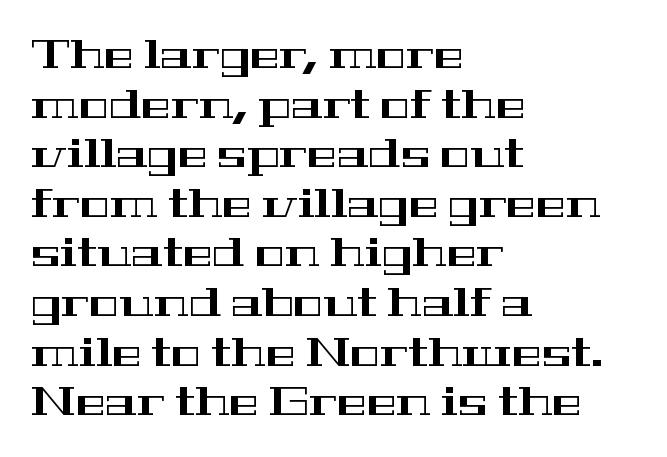
Q: Is the text italic (slanted)? A: No, it is upright.
Q: Is the typeface a serif or a sans-serif typeface? A: Serif.
Q: Is the text underlined? A: No.
Q: How is the paragraph aligned? A: Left-aligned.
Q: Is the spacing between letters normal or unusually wide? A: Normal.
Q: Width (condensed, normal, or wide)? A: Wide.
Q: Stroke contrast? A: High.
Q: x-height? A: Medium.
Q: Monospaced? A: No.
